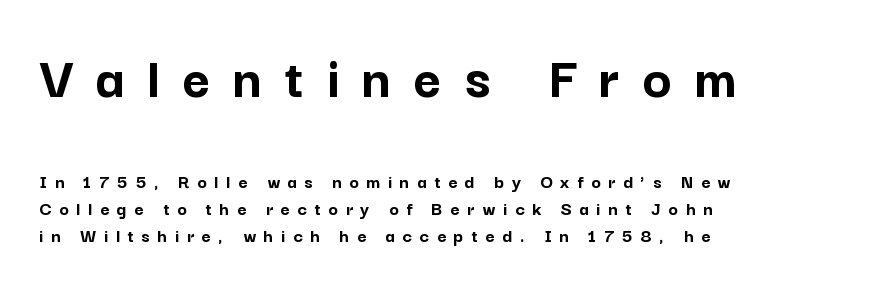
Q: Is the text bold? A: Yes.
Q: Is the text italic (slanted)? A: No, it is upright.
Q: Is the typeface a serif or a sans-serif typeface? A: Sans-serif.
Q: Is the text underlined? A: No.
Q: How is the paragraph aligned? A: Left-aligned.
Q: Is the spacing between letters normal or unusually wide? A: Unusually wide.
Q: Is the spacing between lines tight, normal or loose? A: Normal.
Q: Which block of text is set in a larger size, the first (top) or the second (bottom)? A: The first (top) one.
Q: Width (condensed, normal, or wide)? A: Normal.
Q: Stroke contrast? A: Low.
Q: x-height? A: Medium.
Q: Monospaced? A: No.
